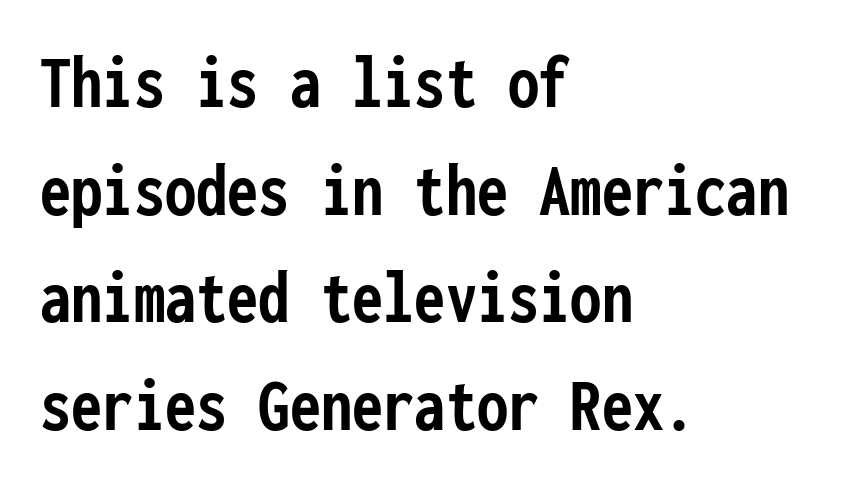
The image shows 78 px semibold, condensed sans-serif type, upright, monospaced; set left-aligned, normal line spacing (1.38x), normal letter spacing, not underlined; low stroke contrast and a medium x-height.
